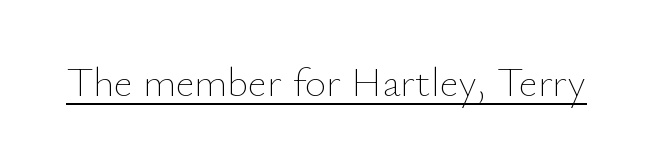
The image shows 41 px thin type, upright; set normal letter spacing, underlined; low stroke contrast and a small x-height.
